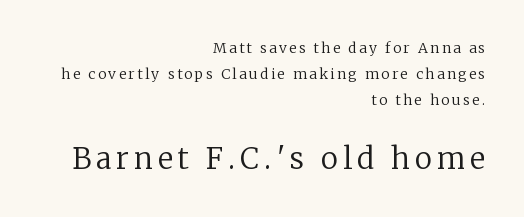
Q: Is the text bold? A: No.
Q: Is the text italic (slanted)? A: No, it is upright.
Q: Is the typeface a serif or a sans-serif typeface? A: Serif.
Q: Is the text underlined? A: No.
Q: How is the paragraph aligned? A: Right-aligned.
Q: Which block of text is set in a larger size, the first (top) or the second (bottom)? A: The second (bottom) one.
Q: Width (condensed, normal, or wide)? A: Normal.
Q: Stroke contrast? A: Low.
Q: x-height? A: Medium.
Q: Monospaced? A: No.
